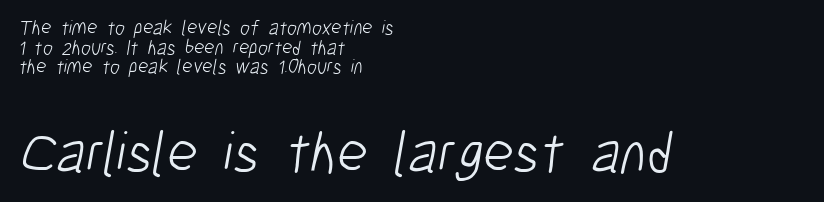
The rendering enlarges the type as you move from the upper chunk to the lower. The passage shown has conventional tracking throughout. Is this a fixed-width face? No — the glyphs have proportional, varying widths. The lines are packed closely together with very little leading. The characters display no serif detailing; their extremities are plain.
